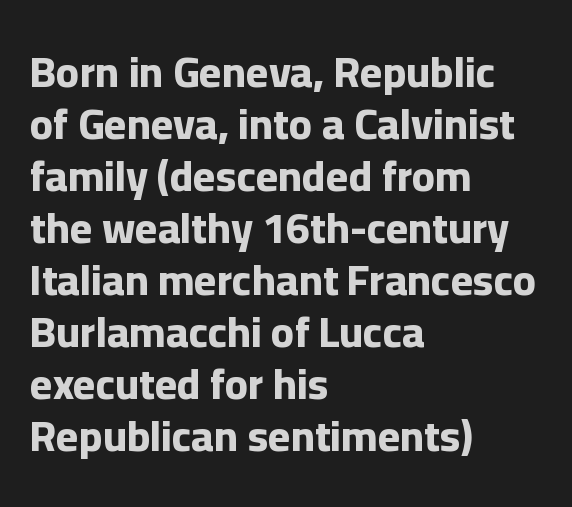
{"serif": "no", "italic": "no", "bold": "yes", "weight": "bold", "width": "normal", "stroke_contrast": "low", "x_height": "medium", "monospaced": "no", "underline": "no", "align": "left", "line_spacing_ratio": 1.21, "letter_spacing": "normal", "letter_spacing_em": 0.0, "glyph_px": 43}
